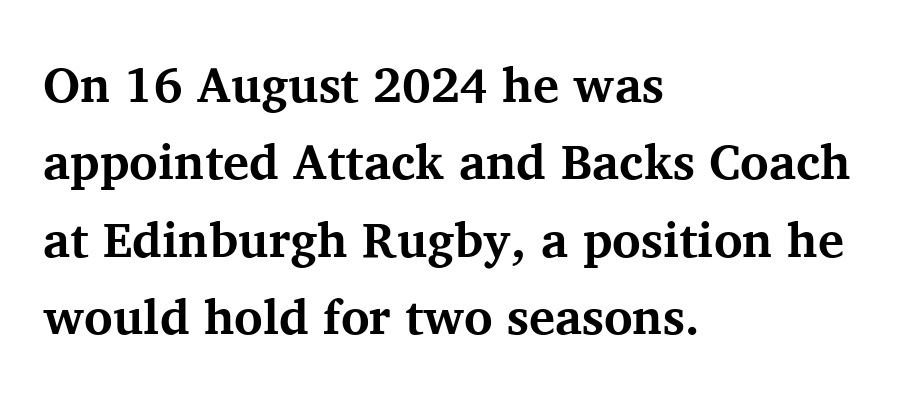
The image shows 49 px bold serif type, upright; set left-aligned, normal line spacing (1.58x), normal letter spacing, not underlined; medium stroke contrast and a medium x-height.
